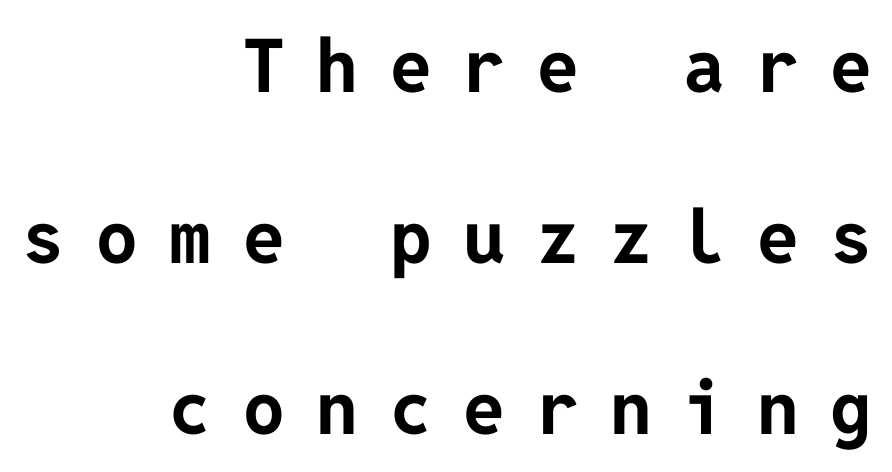
The image shows 74 px bold sans-serif type, upright; set right-aligned, loose line spacing (2.31x), unusually wide letter spacing (+0.43 em), not underlined; low stroke contrast and a medium x-height.
